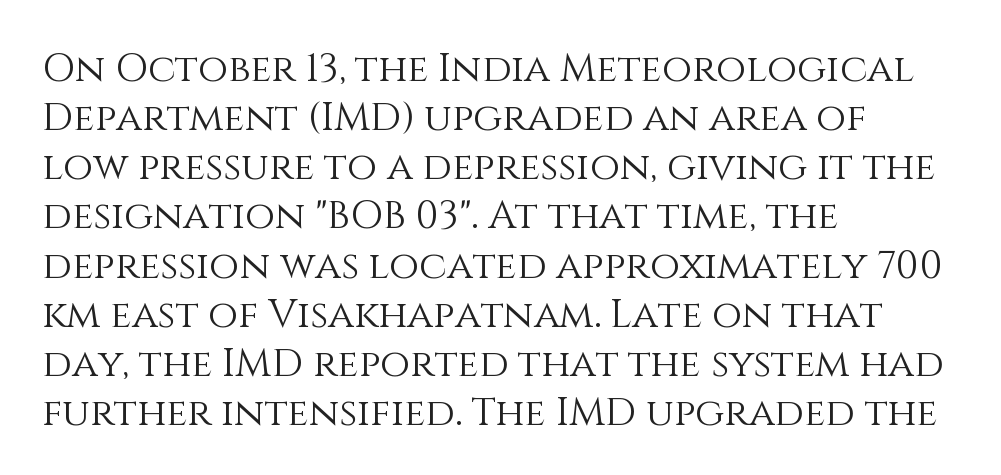
The image shows 39 px light type, upright; set left-aligned, normal line spacing (1.26x), normal letter spacing, not underlined; medium stroke contrast and a large x-height.
